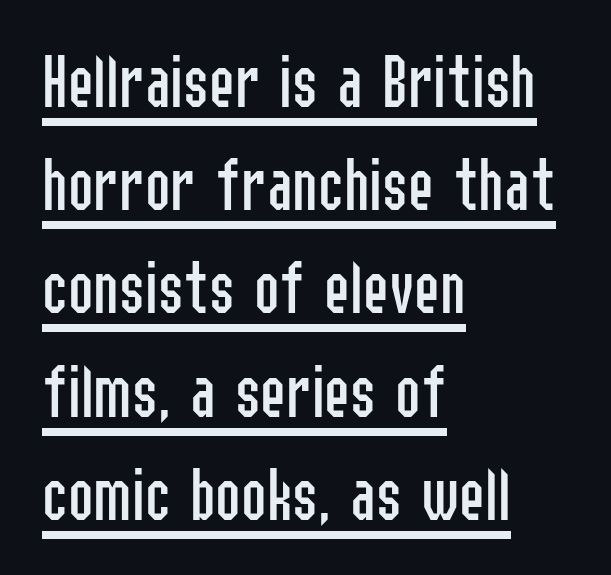
The face looks like a standard text weight, possibly lighter. Each word holds together tightly as a unit, with standard inter-letter gaps. A typesetter would label this face a sans. The paragraph has a hard left edge and a soft right edge. Posture: straight, roman, zero tilt. These characters rest on top of a visible drawn line.
